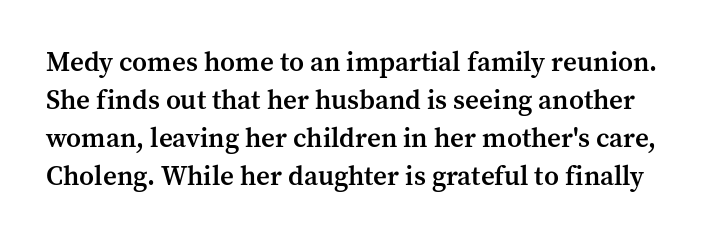
Q: Is the text bold? A: Semi-bold.
Q: Is the text italic (slanted)? A: No, it is upright.
Q: Is the text underlined? A: No.
Q: Is the spacing between letters normal or unusually wide? A: Normal.
Q: Is the spacing between lines tight, normal or loose? A: Normal.
